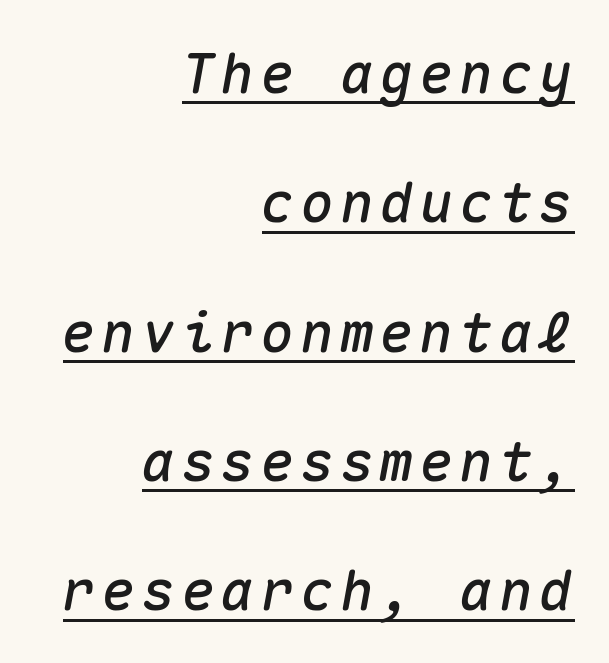
The axis of the letterforms is tilted away from vertical. Compared with a flush-left layout, this one pins lines to the opposite, right side. Every character here occupies the same horizontal width, giving the sample a typewriter-like rhythm. The lines are spread far apart with generous leading.
